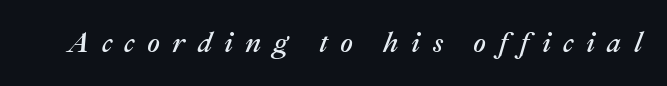
The image shows 28 px text type, italic (leaning right); set unusually wide letter spacing (+0.44 em), not underlined; medium stroke contrast and a medium x-height.
